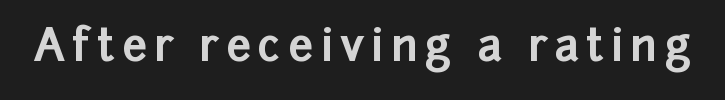
Q: Is the text bold? A: Yes.
Q: Is the text italic (slanted)? A: No, it is upright.
Q: Is the typeface a serif or a sans-serif typeface? A: Sans-serif.
Q: Is the text underlined? A: No.
Q: Width (condensed, normal, or wide)? A: Normal.
Q: Stroke contrast? A: Low.
Q: x-height? A: Medium.
Q: Monospaced? A: No.
